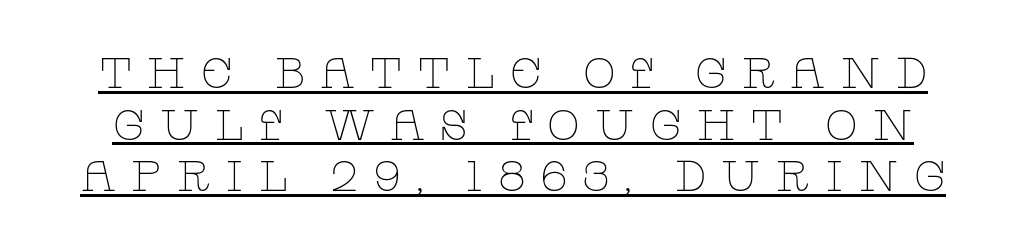
Q: Is the text bold? A: No.
Q: Is the text italic (slanted)? A: No, it is upright.
Q: Is the typeface a serif or a sans-serif typeface? A: Serif.
Q: Is the text underlined? A: Yes.
Q: Is the spacing between letters normal or unusually wide? A: Unusually wide.
Q: Width (condensed, normal, or wide)? A: Wide.
Q: Stroke contrast? A: Low.
Q: x-height? A: Large.
Q: Monospaced? A: No.
